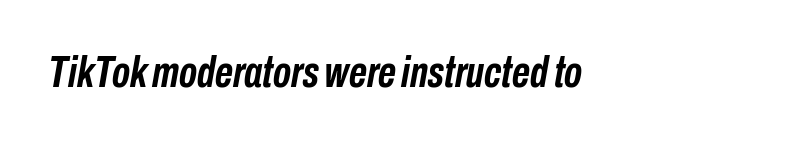
Q: Is the text bold? A: Yes.
Q: Is the text italic (slanted)? A: Yes, it leans right by about 10 degrees.
Q: Is the text underlined? A: No.
Q: Is the spacing between letters normal or unusually wide? A: Normal.
Q: Width (condensed, normal, or wide)? A: Condensed.
Q: Stroke contrast? A: Low.
Q: x-height? A: Medium.
Q: Monospaced? A: No.
